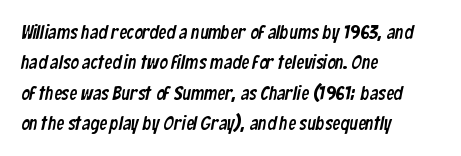
{"underline": "no", "align": "left", "line_spacing": "normal", "line_spacing_ratio": 1.52, "letter_spacing": "normal", "letter_spacing_em": 0.0, "glyph_px": 20}
